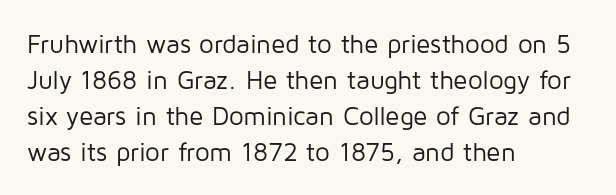
Q: Is the text bold? A: No.
Q: Is the text italic (slanted)? A: No, it is upright.
Q: Is the text underlined? A: No.
Q: How is the paragraph aligned? A: Left-aligned.
Q: Is the spacing between letters normal or unusually wide? A: Normal.
Q: Is the spacing between lines tight, normal or loose? A: Normal.
